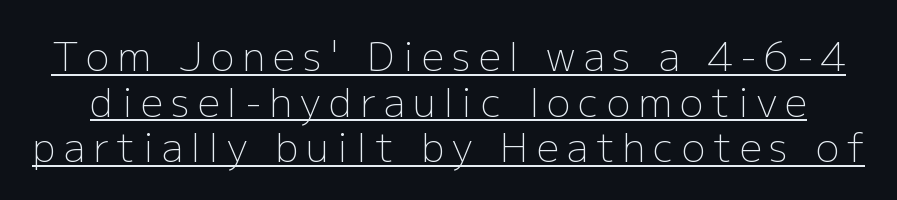
{"serif": "no", "italic": "no", "bold": "no", "weight": "light", "width": "normal", "stroke_contrast": "low", "x_height": "medium", "monospaced": "no", "underline": "yes", "line_spacing_ratio": 1.17, "letter_spacing": "wide", "letter_spacing_em": 0.21, "glyph_px": 39}
